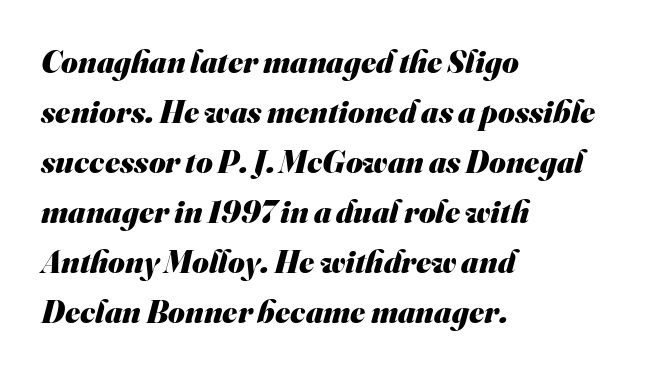
{"serif": "no", "bold": "yes", "weight": "heavy", "width": "normal", "stroke_contrast": "medium", "x_height": "small", "monospaced": "no", "underline": "no", "align": "left", "line_spacing": "normal", "line_spacing_ratio": 1.56, "letter_spacing": "normal", "letter_spacing_em": 0.0, "glyph_px": 32}
